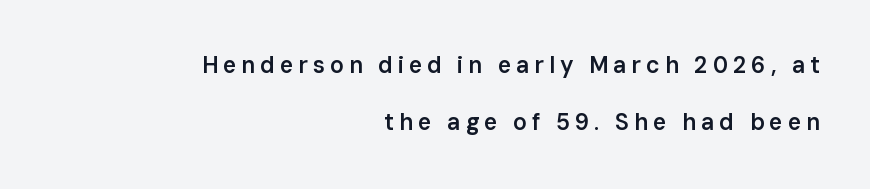
The image shows 23 px text type, upright; set right-aligned, loose line spacing (2.5x), unusually wide letter spacing (+0.21 em), not underlined.
